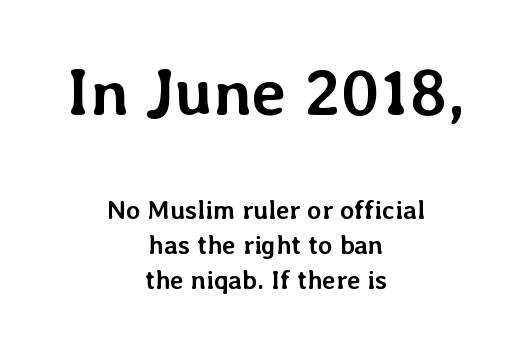
The image shows 66 px semibold type, upright; set centered, normal line spacing (1.35x), normal letter spacing, not underlined; the first (top) block is 2.54x larger; low stroke contrast and a medium x-height.
